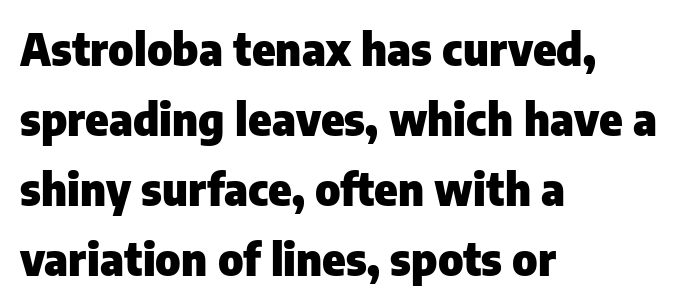
Think of a printed novel: that variable character pitch is what you see here. Each new line begins a customary step beneath the previous one. Ascenders rise straight up at ninety degrees. Is the type bold? Yes — the strokes are clearly thick and heavy. The letters carry no serifs — their stems end cleanly without finishing strokes.
